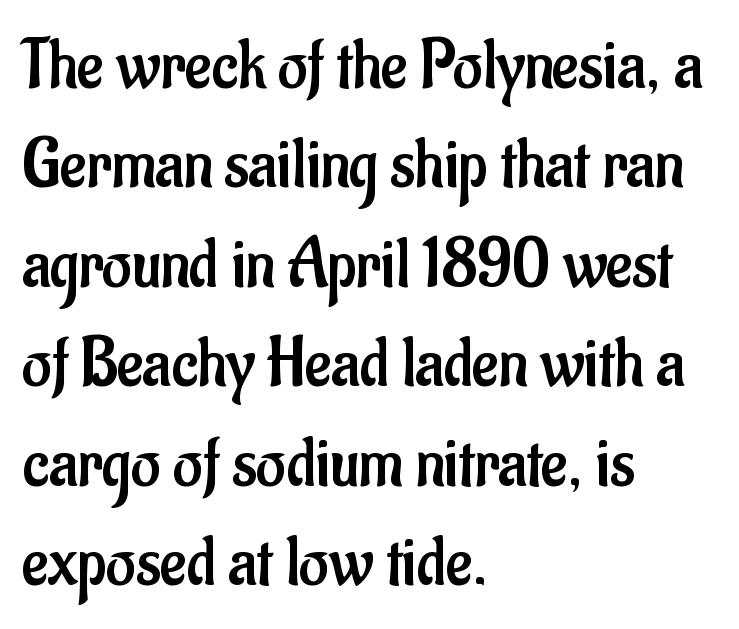
Q: Is the text bold? A: No.
Q: Is the text italic (slanted)? A: No, it is upright.
Q: Is the typeface a serif or a sans-serif typeface? A: Sans-serif.
Q: Is the text underlined? A: No.
Q: How is the paragraph aligned? A: Left-aligned.
Q: Is the spacing between letters normal or unusually wide? A: Normal.
Q: Is the spacing between lines tight, normal or loose? A: Normal.
Q: Width (condensed, normal, or wide)? A: Condensed.
Q: Stroke contrast? A: Low.
Q: x-height? A: Small.
Q: Monospaced? A: No.
